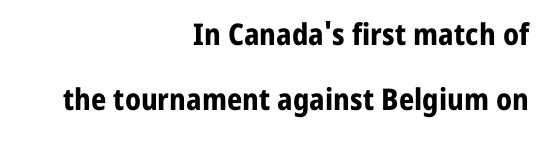
Q: Is the text bold? A: Yes.
Q: Is the text italic (slanted)? A: No, it is upright.
Q: Is the typeface a serif or a sans-serif typeface? A: Sans-serif.
Q: Is the text underlined? A: No.
Q: How is the paragraph aligned? A: Right-aligned.
Q: Is the spacing between letters normal or unusually wide? A: Normal.
Q: Is the spacing between lines tight, normal or loose? A: Loose.
Q: Width (condensed, normal, or wide)? A: Normal.
Q: Stroke contrast? A: Low.
Q: x-height? A: Medium.
Q: Monospaced? A: No.
